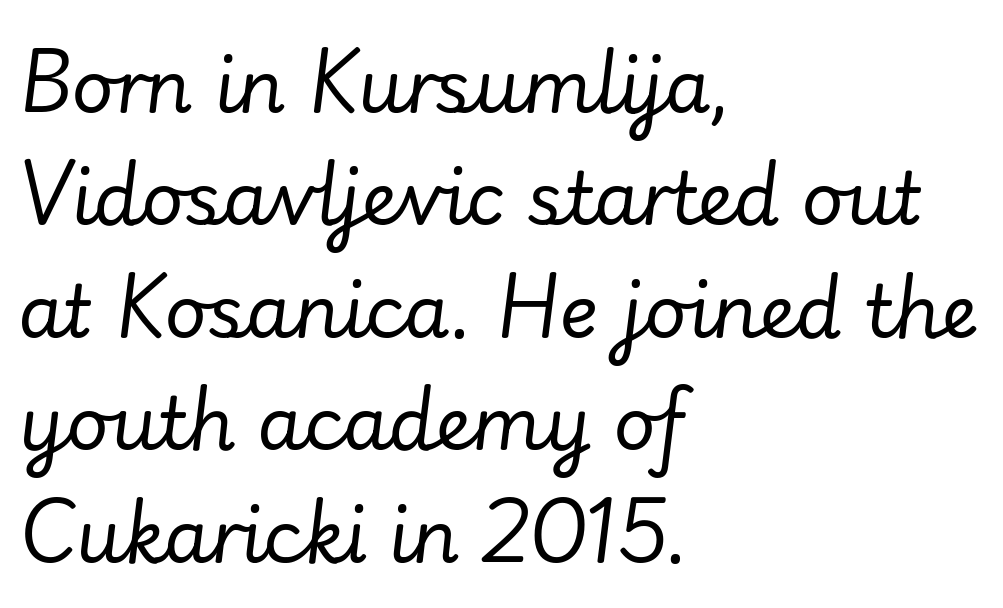
The image shows 73 px regular-weight type, italic (leaning right); set left-aligned, normal line spacing (1.54x), normal letter spacing, not underlined; low stroke contrast and a small x-height.
